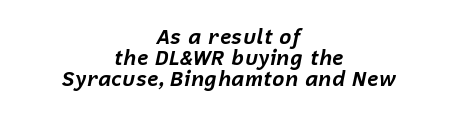
The image shows 21 px bold type, italic (leaning right); set centered, tight line spacing (1.01x), normal letter spacing, not underlined.
